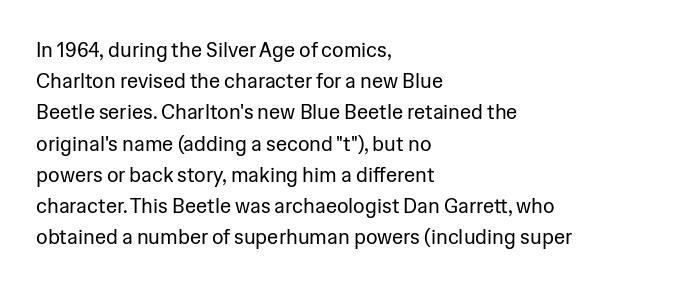
Q: Is the text bold? A: No.
Q: Is the text italic (slanted)? A: No, it is upright.
Q: Is the text underlined? A: No.
Q: How is the paragraph aligned? A: Left-aligned.
Q: Is the spacing between letters normal or unusually wide? A: Normal.
Q: Is the spacing between lines tight, normal or loose? A: Normal.
